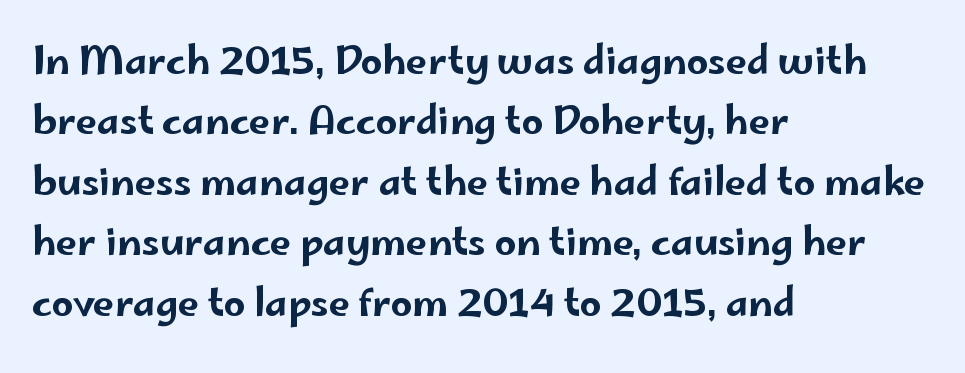
The image shows 38 px wide sans-serif type, upright; set left-aligned, normal line spacing (1.59x), normal letter spacing, not underlined; low stroke contrast and a small x-height.
